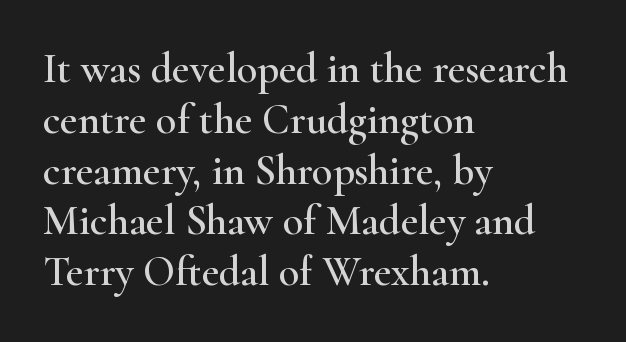
{"serif": "yes", "italic": "no", "width": "wide", "stroke_contrast": "high", "x_height": "small", "monospaced": "no", "underline": "no", "align": "left", "line_spacing_ratio": 1.21, "letter_spacing": "normal", "letter_spacing_em": 0.0, "glyph_px": 42}
